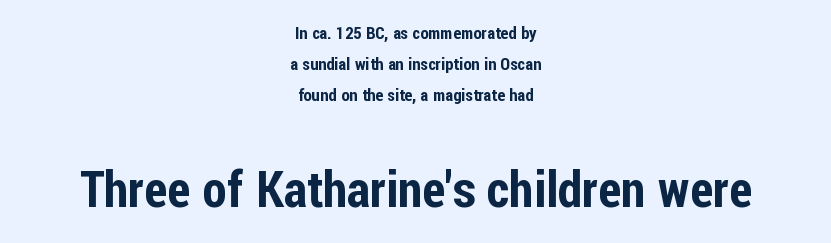
{"serif": "no", "italic": "no", "width": "condensed", "stroke_contrast": "low", "x_height": "medium", "monospaced": "no", "underline": "no", "align": "center", "line_spacing_ratio": 1.83, "letter_spacing": "normal", "letter_spacing_em": 0.0, "larger_block": "second", "size_ratio": 2.94, "glyph_px": 50}
